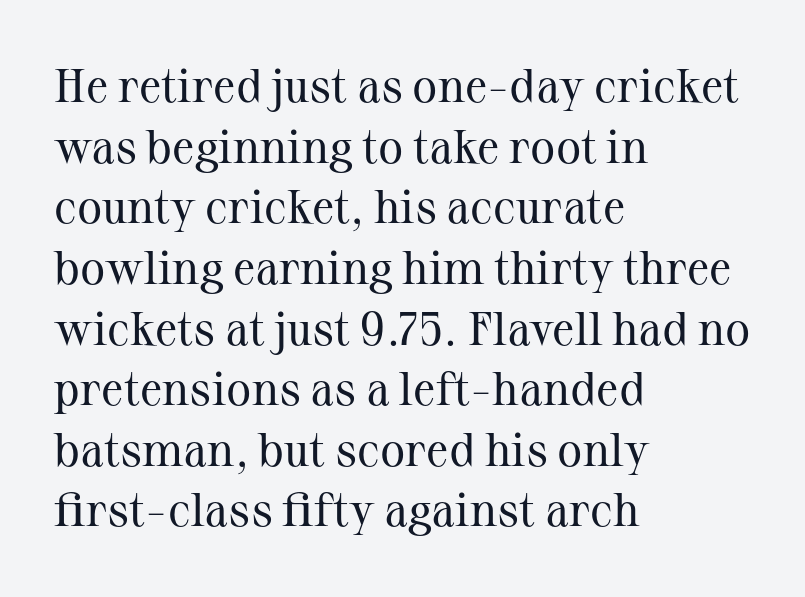
Descender tails drop into unmarked territory. No extra tracking has been applied to these lines. What's the leading like? Ordinary, nothing unusual. Layout note: lines flush left. Proportional: the letters do not fall into vertical columns.
